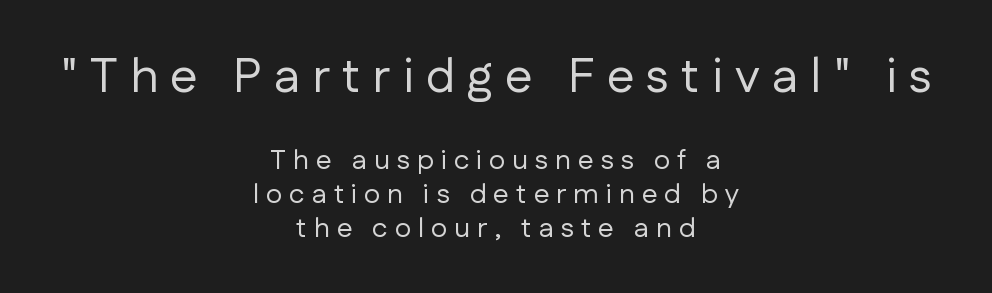
The image shows 49 px regular-weight sans-serif type, upright; set centered, line spacing 1.21x, unusually wide letter spacing (+0.25 em), not underlined; the first (top) block is 1.75x larger; low stroke contrast and a medium x-height.
